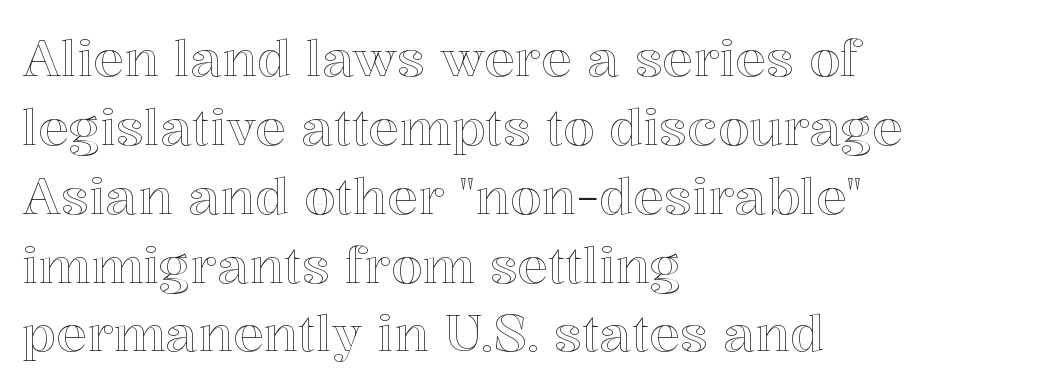
{"italic": "no", "width": "normal", "x_height": "medium", "monospaced": "no", "underline": "no", "align": "left", "line_spacing": "normal", "line_spacing_ratio": 1.35, "letter_spacing": "normal", "letter_spacing_em": 0.0, "glyph_px": 51}
